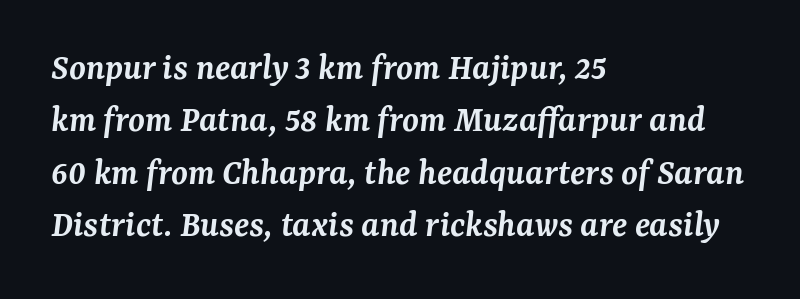
{"serif": "yes", "italic": "yes", "lean": "right", "slant_degrees": 7, "bold": "semi", "weight": "semibold", "width": "normal", "stroke_contrast": "medium", "x_height": "medium", "monospaced": "no", "underline": "no", "align": "left", "line_spacing": "normal", "line_spacing_ratio": 1.38, "letter_spacing": "normal", "letter_spacing_em": 0.0, "glyph_px": 38}
